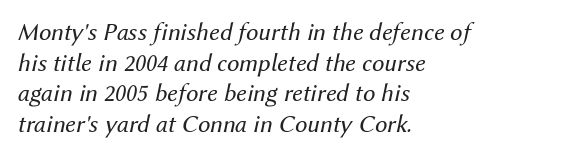
The image shows 25 px text type, italic (leaning right); set left-aligned, line spacing 1.23x, normal letter spacing, not underlined.
